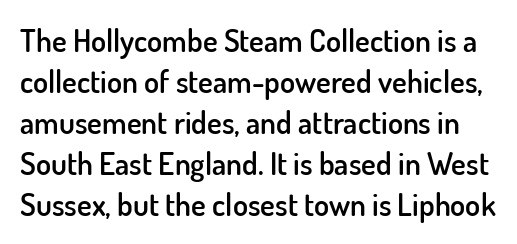
Q: Is the text bold? A: Semi-bold.
Q: Is the text italic (slanted)? A: No, it is upright.
Q: Is the typeface a serif or a sans-serif typeface? A: Sans-serif.
Q: Is the text underlined? A: No.
Q: Is the spacing between letters normal or unusually wide? A: Normal.
Q: Is the spacing between lines tight, normal or loose? A: Normal.
Q: Width (condensed, normal, or wide)? A: Normal.
Q: Stroke contrast? A: Low.
Q: x-height? A: Small.
Q: Monospaced? A: No.
